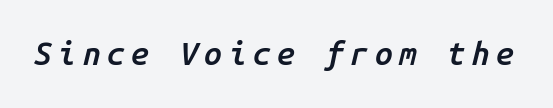
Substantial extra tracking has been applied to these lines. Fixed-width glyphs throughout — classic coding-font behaviour. Stems and bowls a touch heavier than normal — semibold. The glyphs look as if they've been sheared to an angle.
